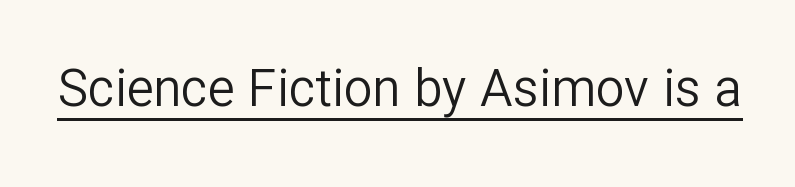
The rendering shows plain stroke endings on the letterforms — a sans-serif design. Posture: straight, roman, zero tilt. Is this a fixed-width face? No — the glyphs have proportional, varying widths. The letterforms sit at book weight or below.
